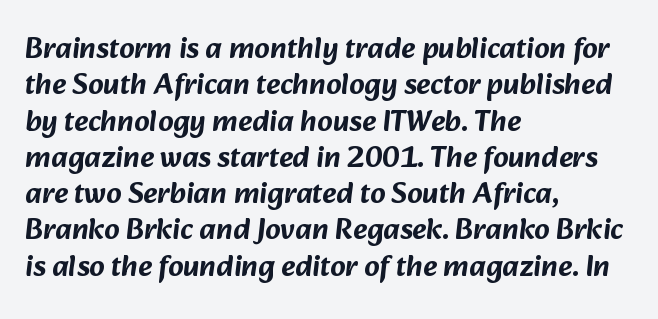
The image shows 30 px sans-serif type; set left-aligned, line spacing 1.21x, normal letter spacing, not underlined; low stroke contrast and a medium x-height.
